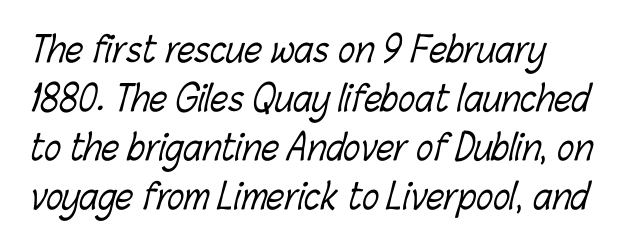
{"bold": "no", "weight": "light", "width": "condensed", "stroke_contrast": "low", "x_height": "medium", "monospaced": "no", "underline": "no", "line_spacing": "normal", "line_spacing_ratio": 1.4, "letter_spacing": "normal", "letter_spacing_em": 0.0, "glyph_px": 35}
